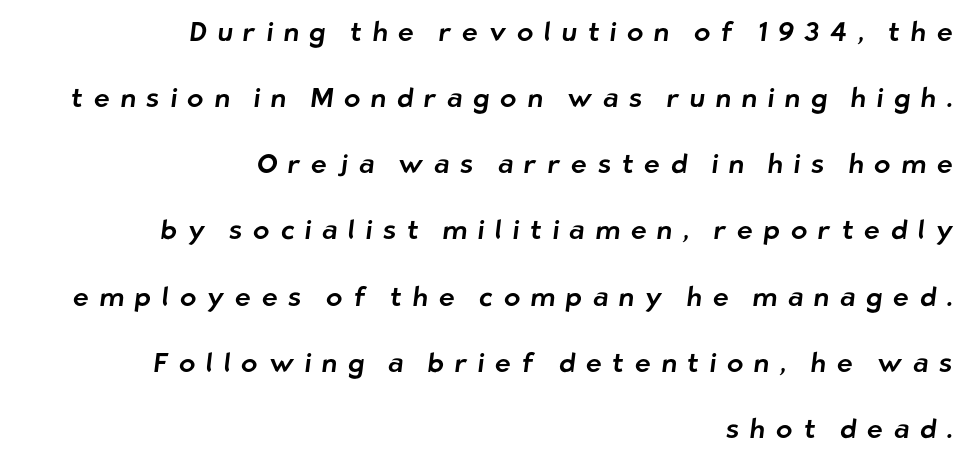
Q: Is the text underlined? A: No.
Q: How is the paragraph aligned? A: Right-aligned.
Q: Is the spacing between letters normal or unusually wide? A: Unusually wide.
Q: Is the spacing between lines tight, normal or loose? A: Loose.
